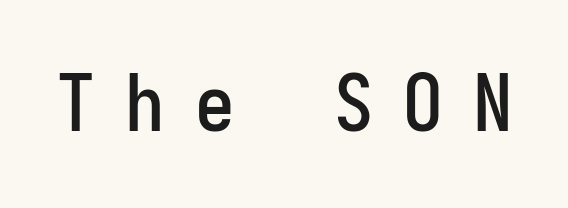
Every character here occupies the same horizontal width, giving the sample a typewriter-like rhythm. Honestly, there is no underline to notice here at all. This sample uses expanded letter spacing, leaving extra air between glyphs. This is the regular roman posture of the typeface. A sans-serif font was chosen for this passage.
